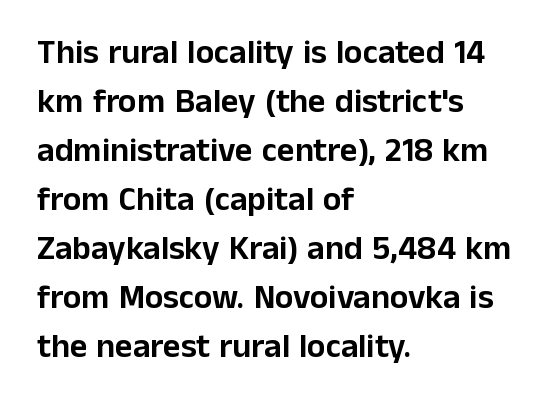
The image shows 34 px sans-serif type, upright; set left-aligned, normal line spacing (1.44x), normal letter spacing, not underlined; low stroke contrast and a medium x-height.
